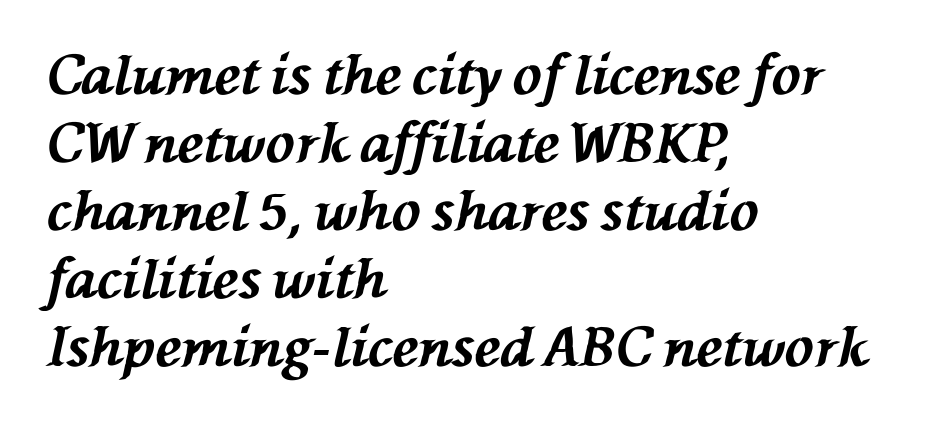
The face used here is proportionally spaced, like ordinary book or web type. The passage shown is emphatically bold. Tall strokes in this sample are angled rather than plumb. The compositor pushed each line to the left boundary.
